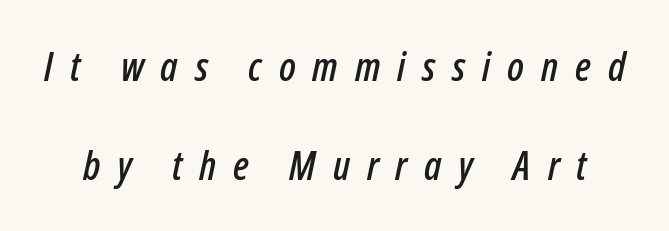
The image shows 40 px condensed type, italic (leaning right); set loose line spacing (2.48x), unusually wide letter spacing (+0.42 em), not underlined; low stroke contrast and a medium x-height.
